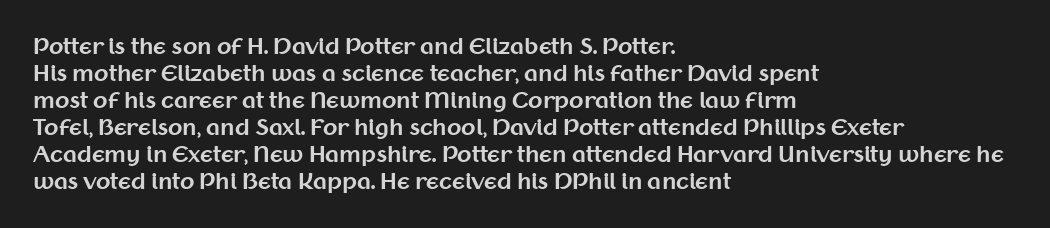
The image shows 21 px bold type, upright; set left-aligned, normal line spacing (1.29x), normal letter spacing, not underlined.
